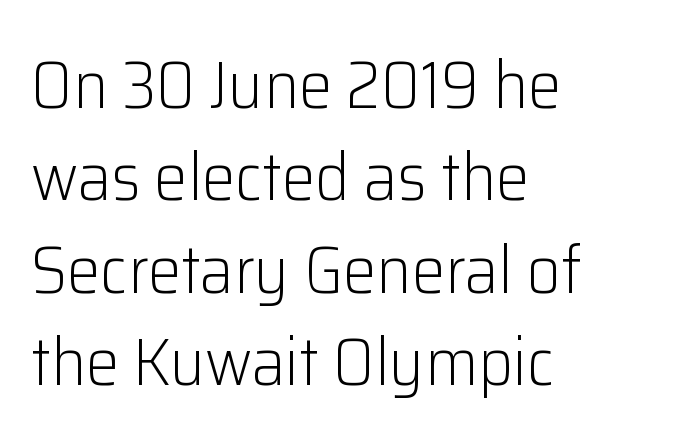
Q: Is the text bold? A: No.
Q: Is the text italic (slanted)? A: No, it is upright.
Q: Is the typeface a serif or a sans-serif typeface? A: Sans-serif.
Q: Is the text underlined? A: No.
Q: How is the paragraph aligned? A: Left-aligned.
Q: Is the spacing between letters normal or unusually wide? A: Normal.
Q: Is the spacing between lines tight, normal or loose? A: Normal.
Q: Width (condensed, normal, or wide)? A: Normal.
Q: Stroke contrast? A: Low.
Q: x-height? A: Medium.
Q: Monospaced? A: No.
